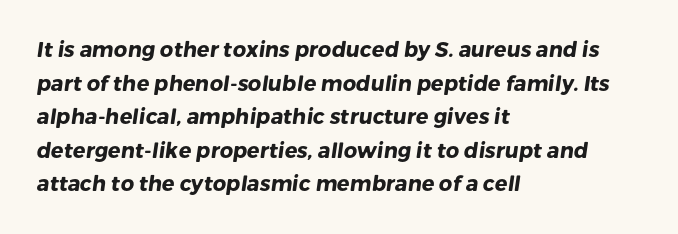
The image shows 21 px bold type; set left-aligned, normal line spacing (1.6x), normal letter spacing, not underlined.
